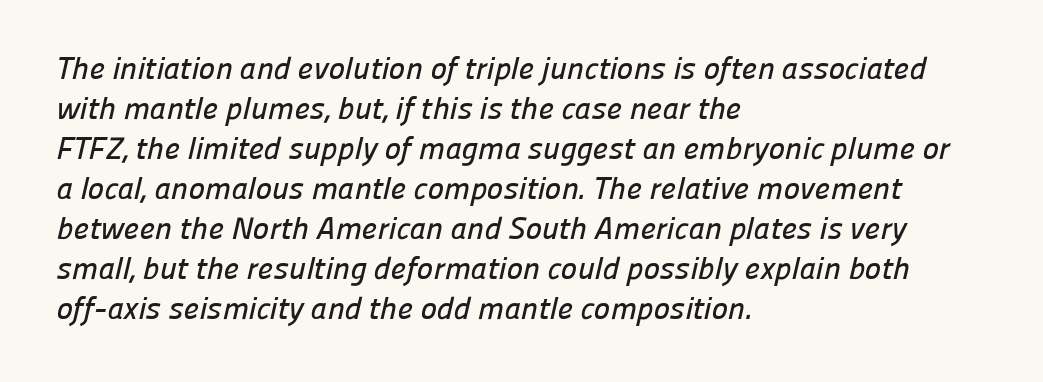
{"serif": "no", "width": "normal", "stroke_contrast": "low", "x_height": "medium", "monospaced": "no", "underline": "no", "align": "left", "line_spacing": "normal", "line_spacing_ratio": 1.29, "letter_spacing": "normal", "letter_spacing_em": 0.0, "glyph_px": 31}
